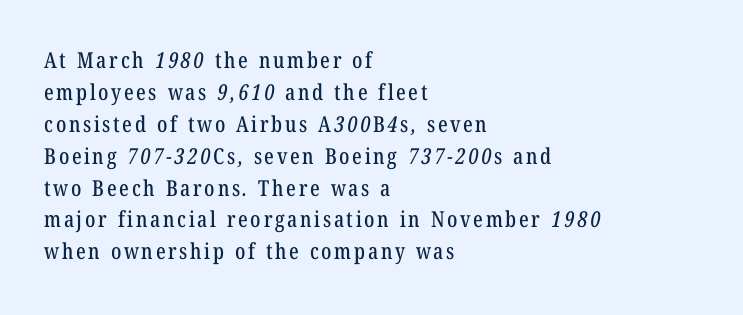
The image shows 22 px text type; set left-aligned, normal line spacing (1.45x), not underlined.
